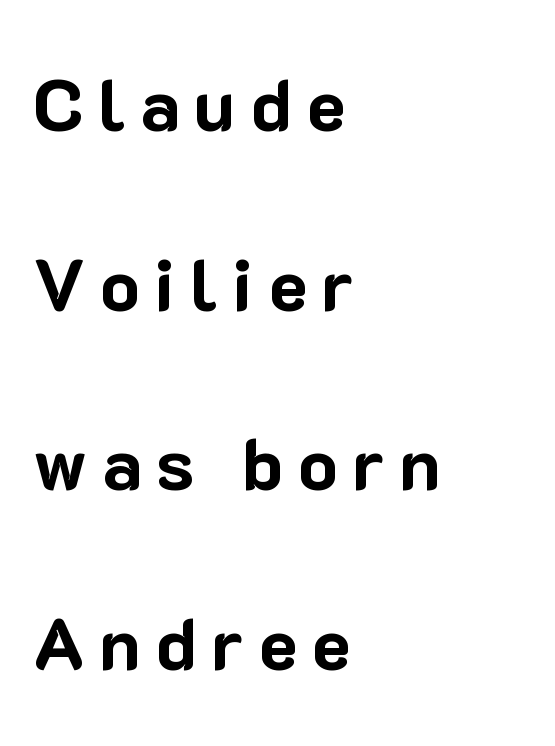
Q: Is the text bold? A: Yes.
Q: Is the text italic (slanted)? A: No, it is upright.
Q: Is the typeface a serif or a sans-serif typeface? A: Sans-serif.
Q: Is the text underlined? A: No.
Q: How is the paragraph aligned? A: Left-aligned.
Q: Is the spacing between letters normal or unusually wide? A: Unusually wide.
Q: Is the spacing between lines tight, normal or loose? A: Loose.
Q: Width (condensed, normal, or wide)? A: Normal.
Q: Stroke contrast? A: Low.
Q: x-height? A: Medium.
Q: Monospaced? A: No.
